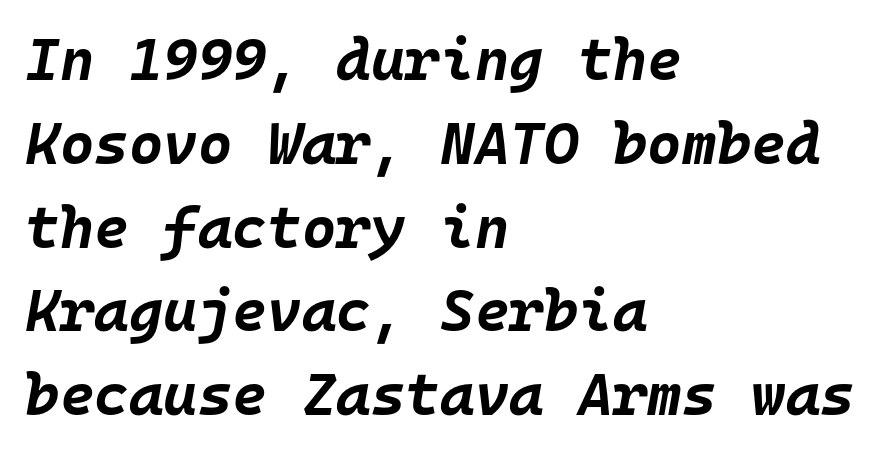
Q: Is the text bold? A: Yes.
Q: Is the text italic (slanted)? A: Yes, it leans right by about 10 degrees.
Q: Is the text underlined? A: No.
Q: How is the paragraph aligned? A: Left-aligned.
Q: Is the spacing between letters normal or unusually wide? A: Normal.
Q: Is the spacing between lines tight, normal or loose? A: Normal.
Q: Width (condensed, normal, or wide)? A: Normal.
Q: Stroke contrast? A: Low.
Q: x-height? A: Large.
Q: Monospaced? A: Yes.
